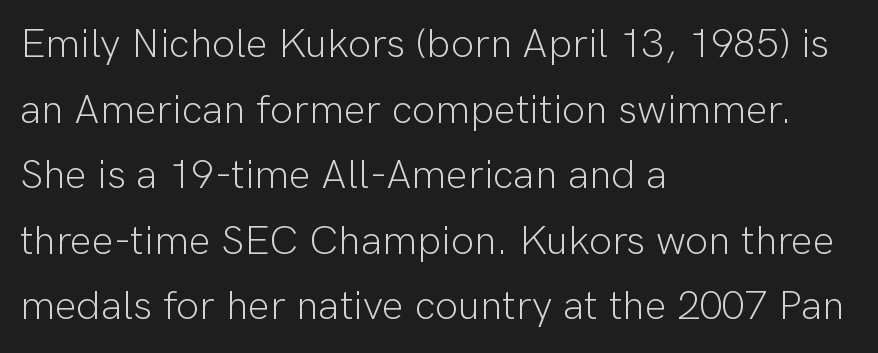
The image shows 41 px light sans-serif type, upright; set left-aligned, normal line spacing (1.6x), normal letter spacing, not underlined; low stroke contrast and a medium x-height.
